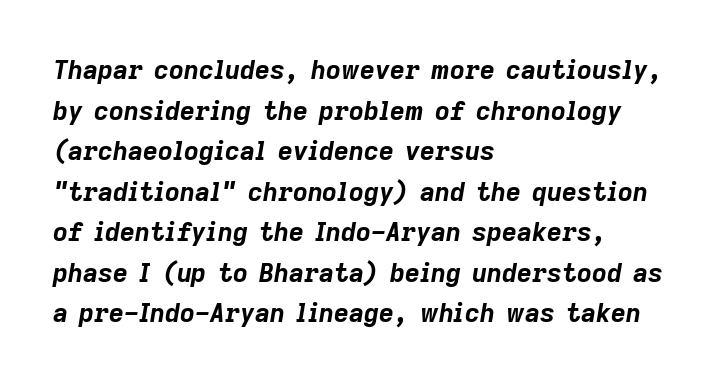
Pretty heavy lettering here — definitely bold. Type without underlining. Quick note: italic. Is the block centered? No — it sits flush against the left margin.
